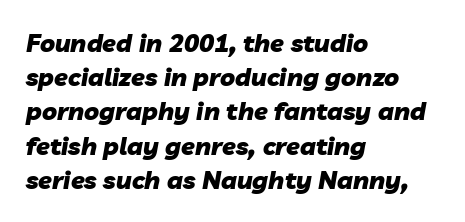
One glance says typical: line gaps are just what's usual. In CSS terms this would be text-align: left. What stands out about the letter spacing? Nothing — it is the standard amount. Underlining? Definitely not there. Tall strokes in this sample are angled rather than plumb. Is the type bold? Yes — the strokes are clearly thick and heavy.
